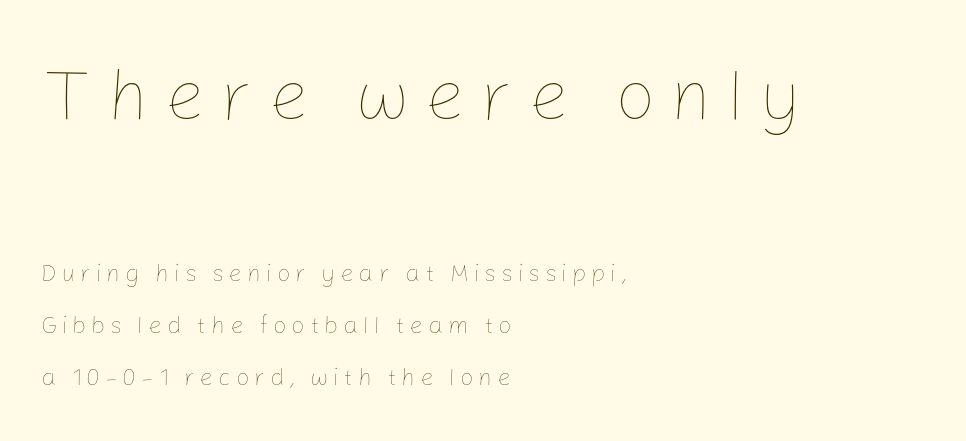
The image shows 72 px thin type, upright; set left-aligned, loose line spacing (2.17x), unusually wide letter spacing (+0.2 em), not underlined; the first (top) block is 3.0x larger; low stroke contrast and a medium x-height.
